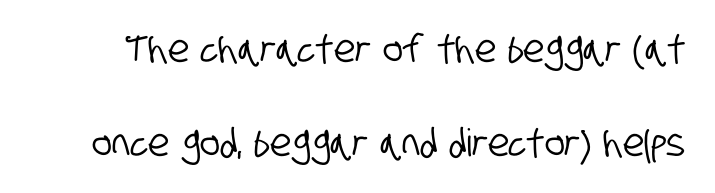
The image shows 38 px condensed sans-serif type; set loose line spacing (2.47x), normal letter spacing, not underlined; low stroke contrast and a large x-height.
